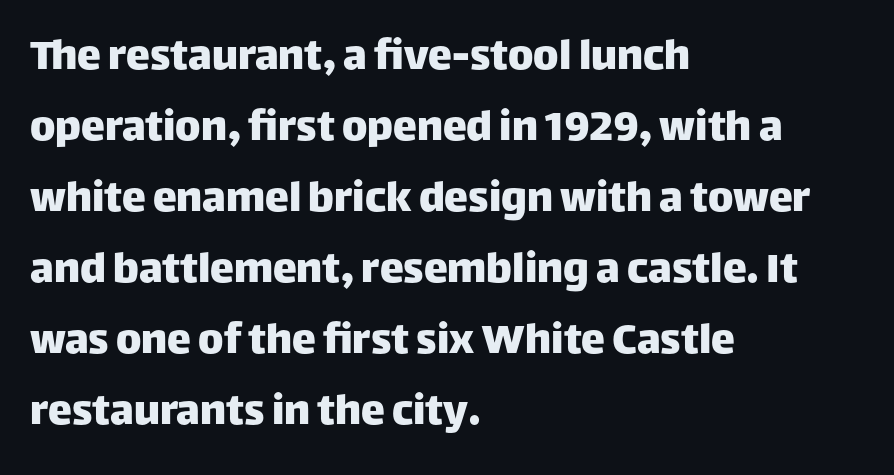
Q: Is the text italic (slanted)? A: No, it is upright.
Q: Is the typeface a serif or a sans-serif typeface? A: Sans-serif.
Q: Is the text underlined? A: No.
Q: How is the paragraph aligned? A: Left-aligned.
Q: Is the spacing between letters normal or unusually wide? A: Normal.
Q: Is the spacing between lines tight, normal or loose? A: Normal.
Q: Width (condensed, normal, or wide)? A: Normal.
Q: Stroke contrast? A: Low.
Q: x-height? A: Large.
Q: Monospaced? A: No.
